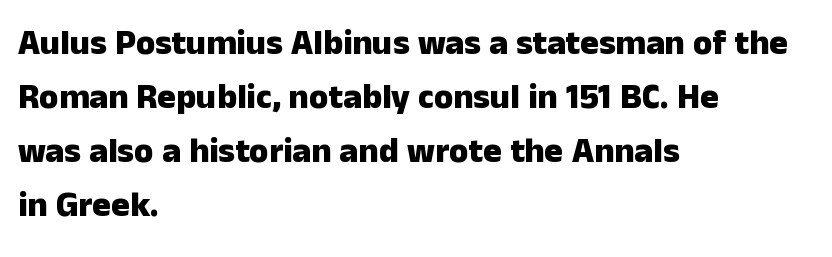
Italic: no, the glyphs are upright roman. A sans-serif font was chosen for this passage. The passage shown is emphatically bold. Summary of vertical rhythm: regular, with standard interline spacing. Has an underline been added? It has not.
